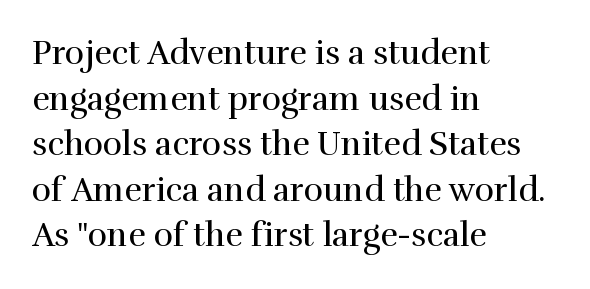
Stem width sits at or under what a default text font uses. This sample is left-justified, so line endings fall wherever the words run out. Spacing verdict: proportional, widths tailored to each character. Is the letter spacing exaggerated? No — it looks like the ordinary default. These lines sit exactly where default settings would place them.
